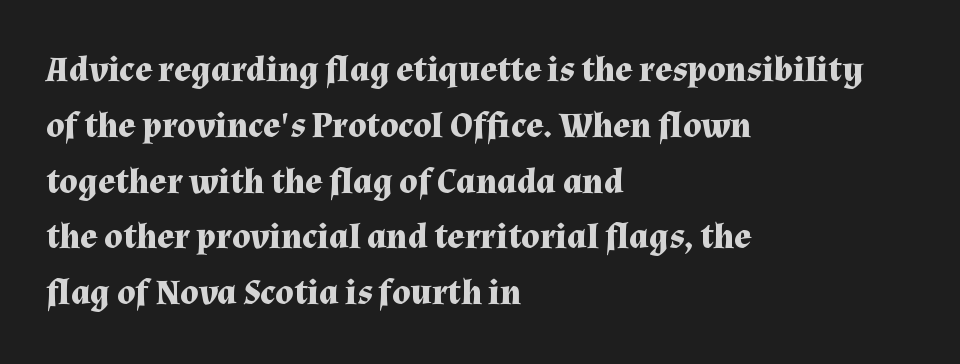
{"serif": "yes", "italic": "no", "bold": "yes", "weight": "bold", "width": "normal", "stroke_contrast": "medium", "x_height": "medium", "monospaced": "no", "underline": "no", "align": "left", "line_spacing": "normal", "line_spacing_ratio": 1.55, "letter_spacing": "normal", "letter_spacing_em": 0.0, "glyph_px": 36}
